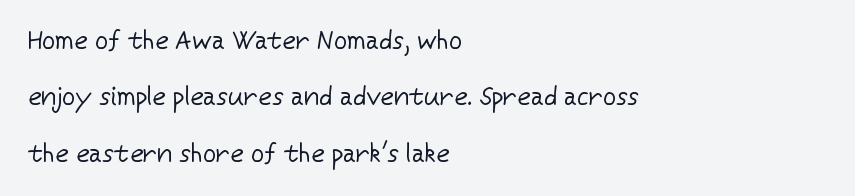
Q: Is the text bold? A: No.
Q: Is the text italic (slanted)? A: No, it is upright.
Q: Is the text underlined? A: No.
Q: How is the paragraph aligned? A: Left-aligned.
Q: Is the spacing between letters normal or unusually wide? A: Normal.
Q: Is the spacing between lines tight, normal or loose? A: Loose.
